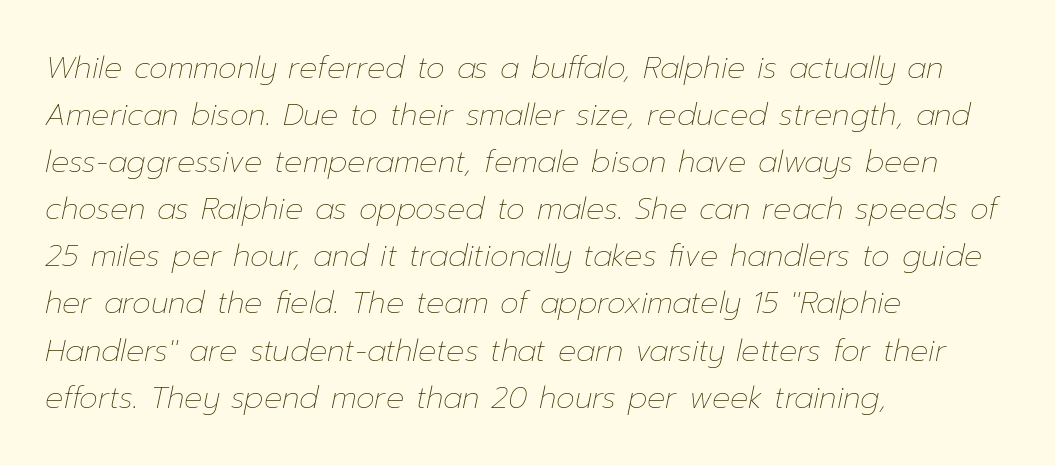
{"italic": "yes", "lean": "right", "slant_degrees": 12, "bold": "no", "weight": "thin", "width": "normal", "stroke_contrast": "low", "x_height": "medium", "monospaced": "no", "underline": "no", "align": "left", "line_spacing": "normal", "line_spacing_ratio": 1.57, "letter_spacing": "normal", "letter_spacing_em": 0.0, "glyph_px": 30}
